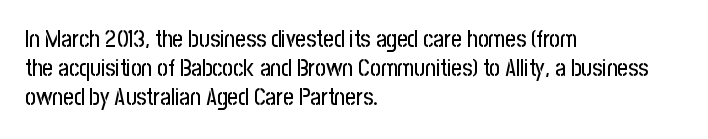
Interline gaps are of average width in this sample. Short note: letters normally spaced. Posture: vertical. The strip under each line holds only bare page. Which margin do the lines hug? The left one — the right edge is uneven.
